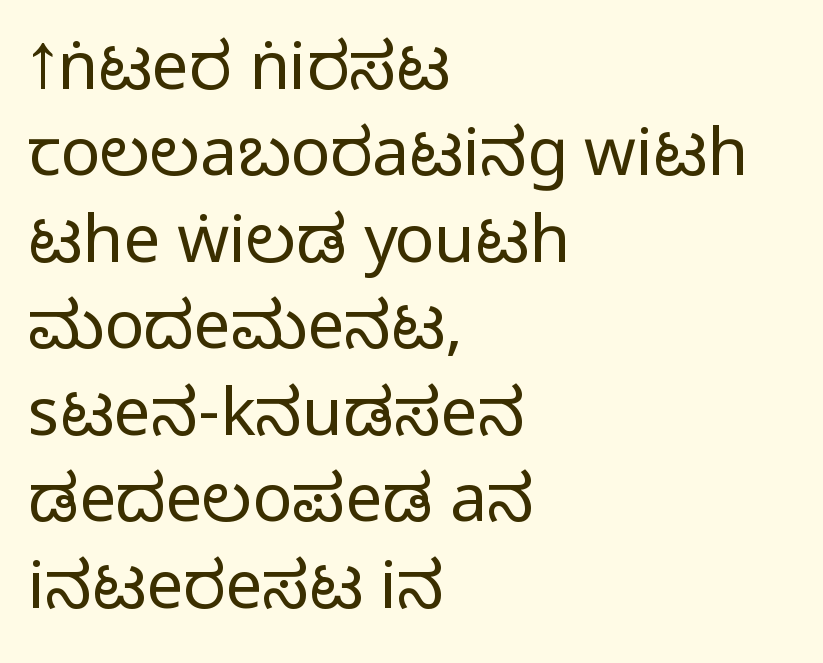
Evenly set lines give the paragraph a standard silhouette. No word sits above an underline. The letters stand upright; this is a roman face. This sample uses plain, unmodified letter spacing.
